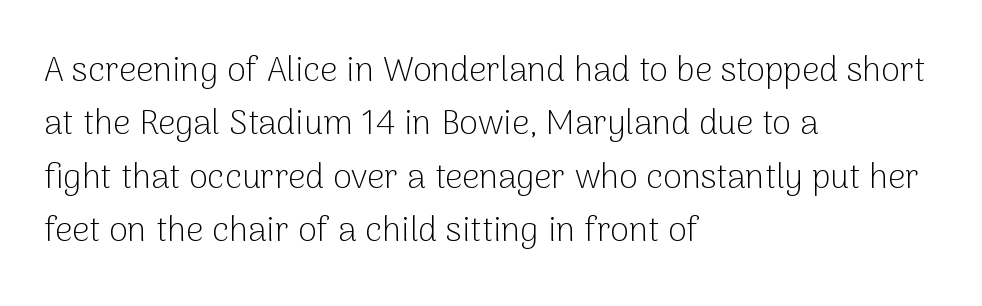
Q: Is the text bold? A: No.
Q: Is the text italic (slanted)? A: No, it is upright.
Q: Is the typeface a serif or a sans-serif typeface? A: Sans-serif.
Q: Is the text underlined? A: No.
Q: How is the paragraph aligned? A: Left-aligned.
Q: Is the spacing between letters normal or unusually wide? A: Normal.
Q: Is the spacing between lines tight, normal or loose? A: Normal.
Q: Width (condensed, normal, or wide)? A: Normal.
Q: Stroke contrast? A: Low.
Q: x-height? A: Medium.
Q: Monospaced? A: No.
